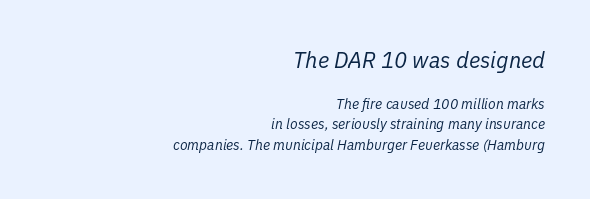
Italic? Definitely — the glyphs are oblique. Check the space under the baseline: it is left empty. Each word holds together tightly as a unit, with standard inter-letter gaps. A student would call this right alignment; a typographer would say flush right, rag left. Weight: not bold — regular or lighter.
